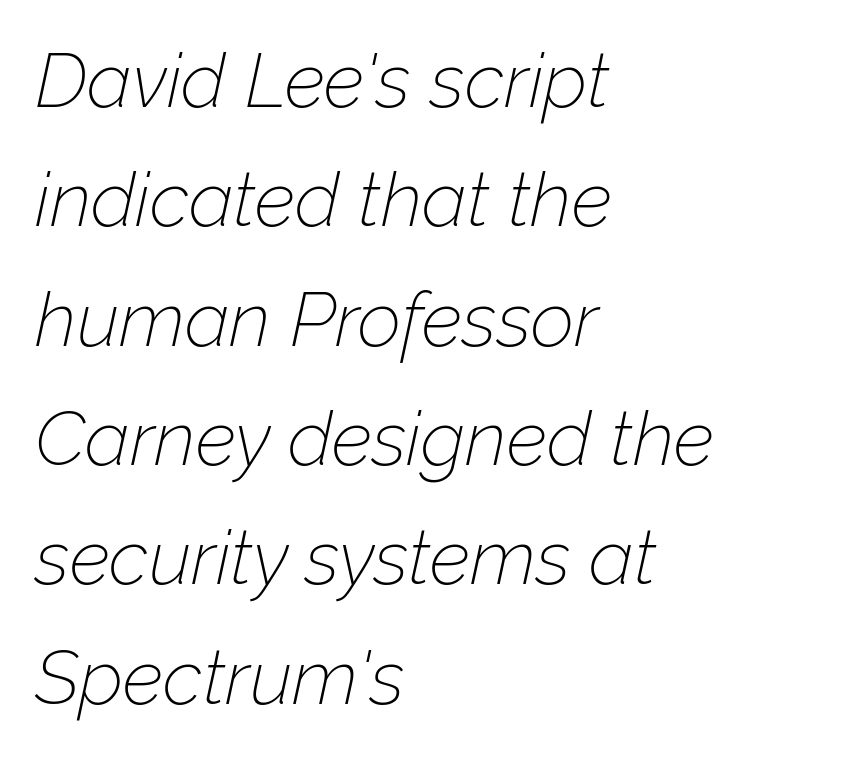
The image shows 76 px thin type, italic (leaning right); set left-aligned, normal line spacing (1.57x), normal letter spacing, not underlined; low stroke contrast and a medium x-height.
